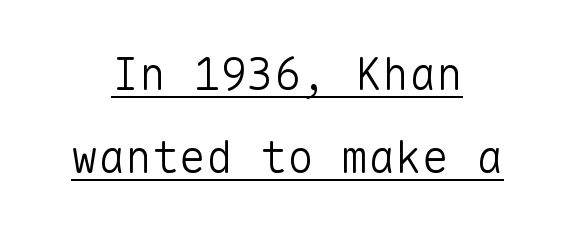
The image shows 45 px light sans-serif type, upright, monospaced; set centered, line spacing 1.85x, normal letter spacing, underlined; low stroke contrast and a medium x-height.
